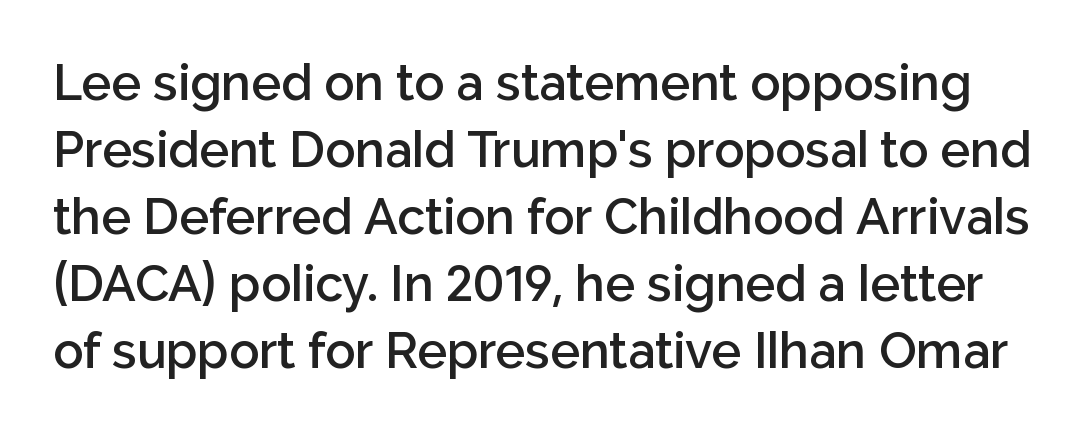
{"serif": "no", "italic": "no", "bold": "semi", "weight": "semibold", "width": "normal", "stroke_contrast": "low", "x_height": "medium", "monospaced": "no", "underline": "no", "line_spacing": "normal", "line_spacing_ratio": 1.34, "letter_spacing": "normal", "letter_spacing_em": 0.0, "glyph_px": 50}
